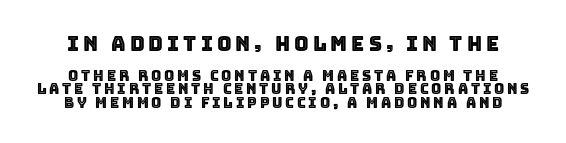
Q: Is the text italic (slanted)? A: No, it is upright.
Q: Is the text underlined? A: No.
Q: Is the spacing between letters normal or unusually wide? A: Unusually wide.
Q: Is the spacing between lines tight, normal or loose? A: Tight.
Q: Which block of text is set in a larger size, the first (top) or the second (bottom)? A: The first (top) one.
